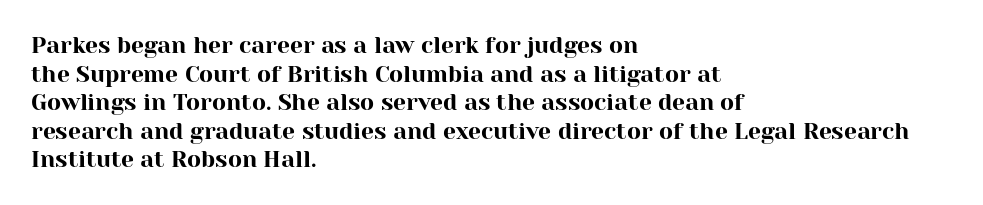
{"italic": "no", "underline": "no", "align": "left", "line_spacing_ratio": 1.24, "letter_spacing": "normal", "letter_spacing_em": 0.0, "glyph_px": 23}
